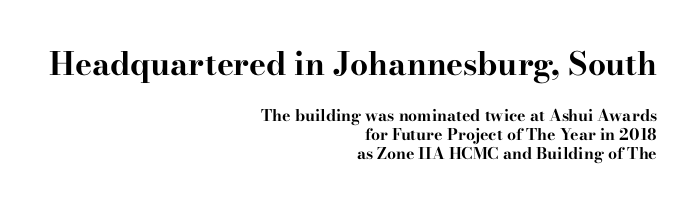
{"serif": "yes", "italic": "no", "bold": "yes", "weight": "bold", "width": "wide", "stroke_contrast": "high", "x_height": "small", "monospaced": "no", "underline": "no", "align": "right", "line_spacing_ratio": 1.19, "letter_spacing": "normal", "letter_spacing_em": 0.0, "larger_block": "first", "size_ratio": 2.0, "glyph_px": 32}
